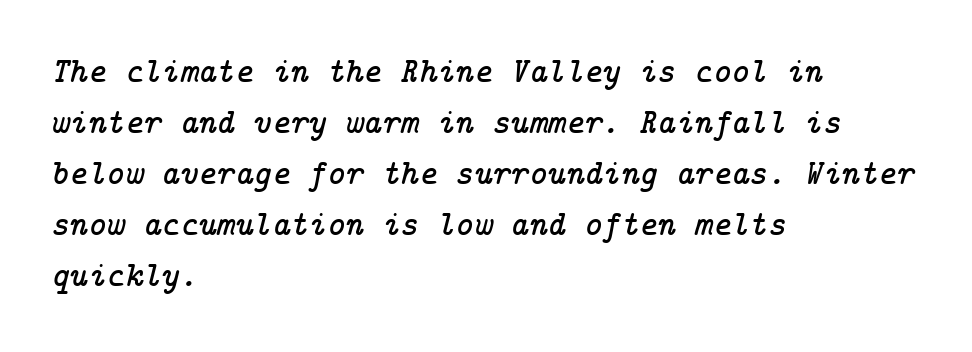
The passage shown has conventional tracking throughout. A classic flush-left, rag-right setting is used for this passage. The rendering uses a moderate line-height, typical for paragraphs. Examine the stroke ends and you'll spot serifs. Unmarked baselines from the first word to the last.
